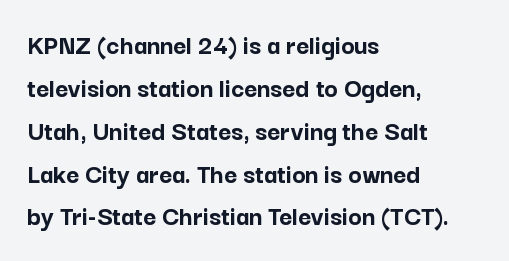
{"serif": "no", "italic": "no", "bold": "yes", "weight": "semibold", "width": "normal", "stroke_contrast": "low", "x_height": "medium", "monospaced": "no", "underline": "no", "align": "left", "line_spacing": "normal", "line_spacing_ratio": 1.53, "letter_spacing": "normal", "letter_spacing_em": 0.0, "glyph_px": 28}
